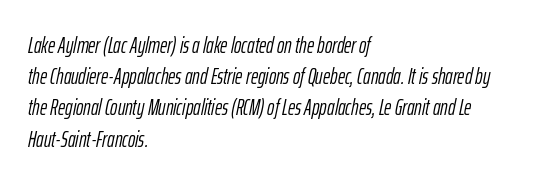
The image shows 22 px text type, italic (leaning right); set left-aligned, normal line spacing (1.42x), normal letter spacing, not underlined.
